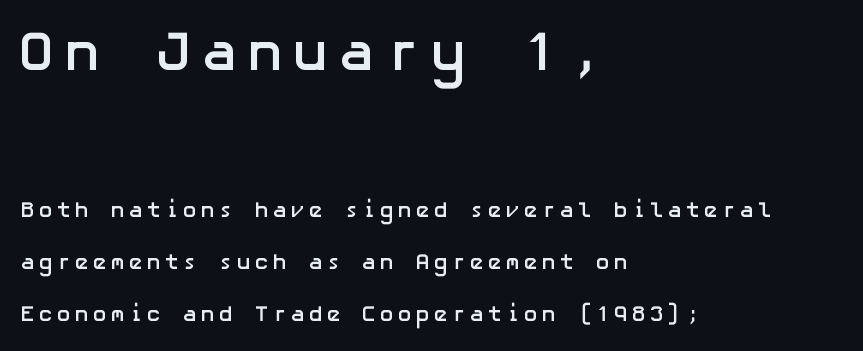
Q: Is the text bold? A: Yes.
Q: Is the text italic (slanted)? A: No, it is upright.
Q: Is the typeface a serif or a sans-serif typeface? A: Sans-serif.
Q: Is the text underlined? A: No.
Q: How is the paragraph aligned? A: Left-aligned.
Q: Is the spacing between lines tight, normal or loose? A: Loose.
Q: Which block of text is set in a larger size, the first (top) or the second (bottom)? A: The first (top) one.
Q: Width (condensed, normal, or wide)? A: Normal.
Q: Stroke contrast? A: Low.
Q: x-height? A: Medium.
